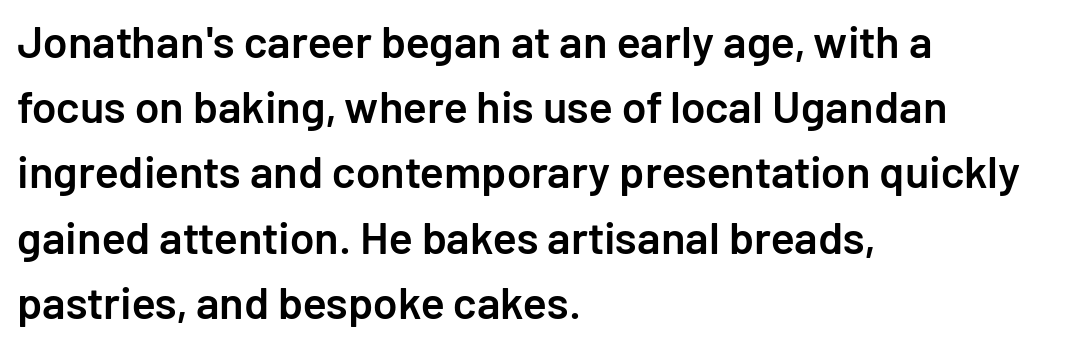
{"serif": "no", "italic": "no", "bold": "semi", "weight": "semibold", "width": "normal", "stroke_contrast": "low", "x_height": "medium", "monospaced": "no", "underline": "no", "align": "left", "line_spacing": "normal", "line_spacing_ratio": 1.45, "letter_spacing": "normal", "letter_spacing_em": 0.0, "glyph_px": 45}
